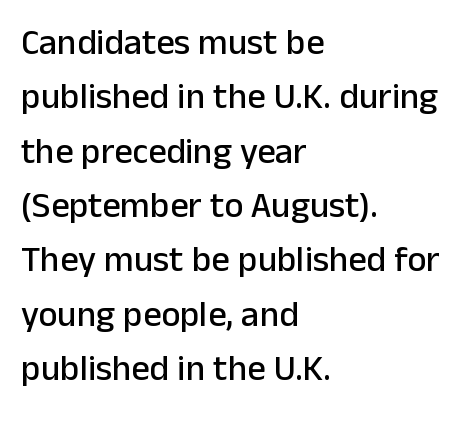
The image shows 36 px sans-serif type, upright; set left-aligned, normal line spacing (1.51x), normal letter spacing, not underlined; low stroke contrast and a medium x-height.
